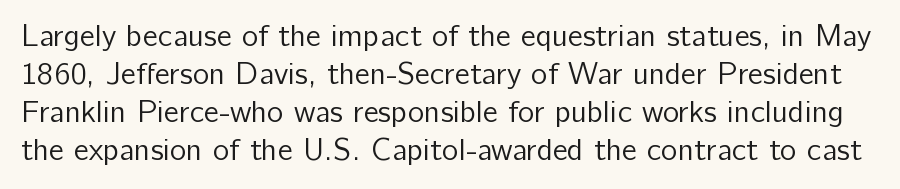
Has an underline been added? It has not. Think of a printed novel: that variable character pitch is what you see here. Summary of weight: not heavy and not bold. The gaps between neighbouring characters are ordinary and unremarkable. Stroke terminals: plain, sans-serif.
